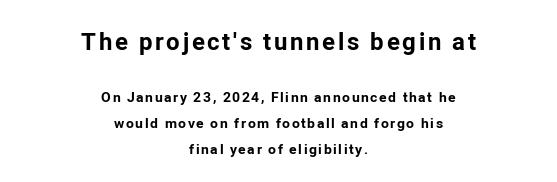
{"italic": "no", "bold": "yes", "underline": "no", "align": "center", "line_spacing_ratio": 1.84, "larger_block": "first", "size_ratio": 1.71, "glyph_px": 24}
